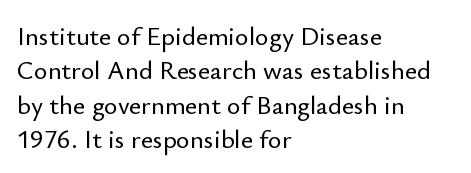
The image shows 26 px text type, upright; set left-aligned, normal line spacing (1.32x), normal letter spacing, not underlined.
